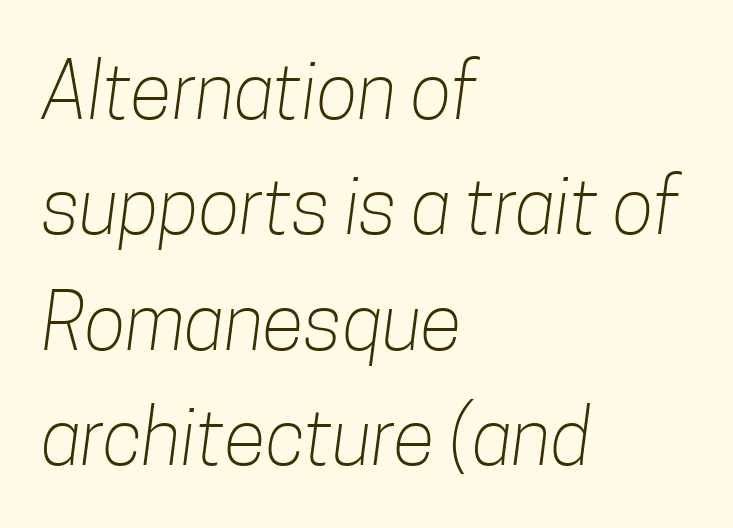
{"serif": "no", "bold": "no", "weight": "light", "width": "condensed", "stroke_contrast": "low", "x_height": "medium", "monospaced": "no", "underline": "no", "align": "left", "line_spacing": "normal", "line_spacing_ratio": 1.5, "letter_spacing": "normal", "letter_spacing_em": 0.0, "glyph_px": 77}
